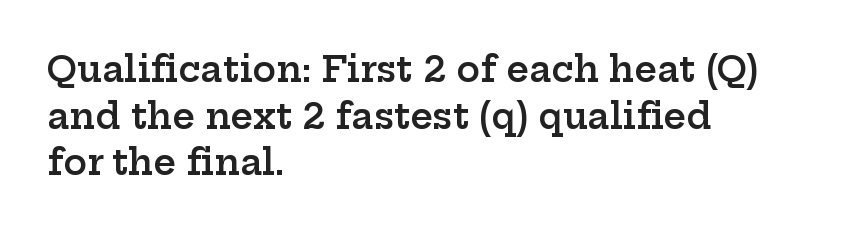
{"serif": "yes", "italic": "no", "bold": "semi", "weight": "semibold", "width": "wide", "stroke_contrast": "low", "x_height": "medium", "monospaced": "no", "underline": "no", "align": "left", "line_spacing": "normal", "line_spacing_ratio": 1.33, "letter_spacing": "normal", "letter_spacing_em": 0.0, "glyph_px": 35}
